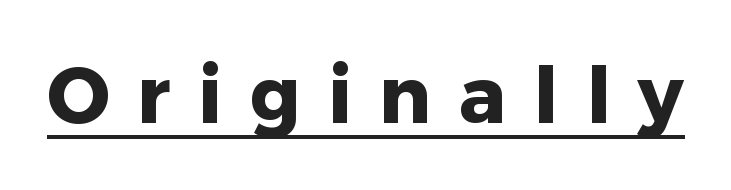
{"serif": "no", "italic": "no", "bold": "yes", "weight": "heavy", "width": "normal", "stroke_contrast": "low", "x_height": "medium", "monospaced": "no", "underline": "yes", "letter_spacing": "wide", "letter_spacing_em": 0.35, "glyph_px": 78}
